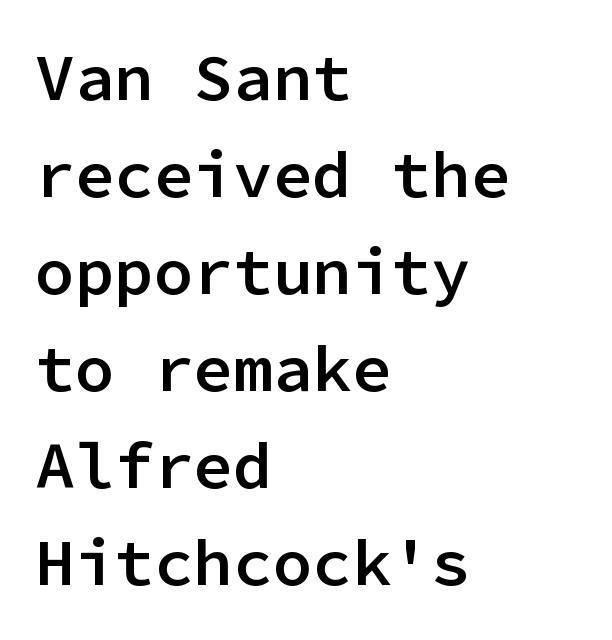
Normally led — the rows are evenly, conventionally spaced. Each row of text sits above clean, open space. This is moderately heavy type, rendered in semibold. This sample is left-justified, so line endings fall wherever the words run out. Look at the bottom of the vertical strokes: they stop flat, with no serifs.
